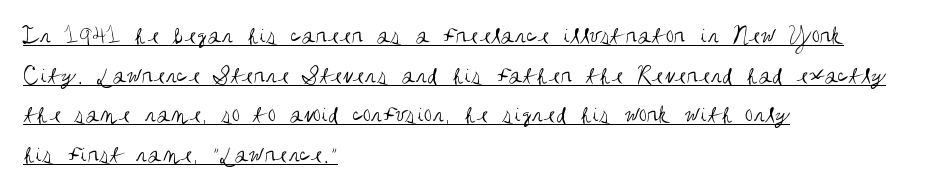
{"bold": "no", "underline": "yes", "align": "left", "line_spacing": "normal", "line_spacing_ratio": 1.52, "letter_spacing": "normal", "letter_spacing_em": 0.0, "glyph_px": 26}
